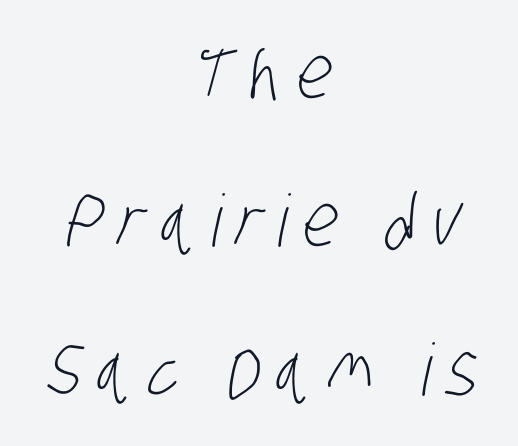
Q: Is the text bold? A: No.
Q: Is the typeface a serif or a sans-serif typeface? A: Sans-serif.
Q: Is the text underlined? A: No.
Q: How is the paragraph aligned? A: Centered.
Q: Is the spacing between letters normal or unusually wide? A: Unusually wide.
Q: Is the spacing between lines tight, normal or loose? A: Loose.
Q: Width (condensed, normal, or wide)? A: Condensed.
Q: Stroke contrast? A: Low.
Q: x-height? A: Large.
Q: Monospaced? A: No.
